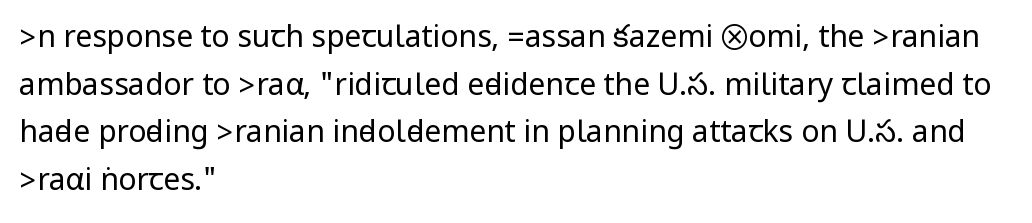
Where is the straight margin? On the left. This sample keeps an unexceptional amount of space between lines. Style check: upright. Words appear dense and cohesive because spacing is normal. Decoration check: the copy has no underline. The strokes are not fattened; the text isn't bold.
